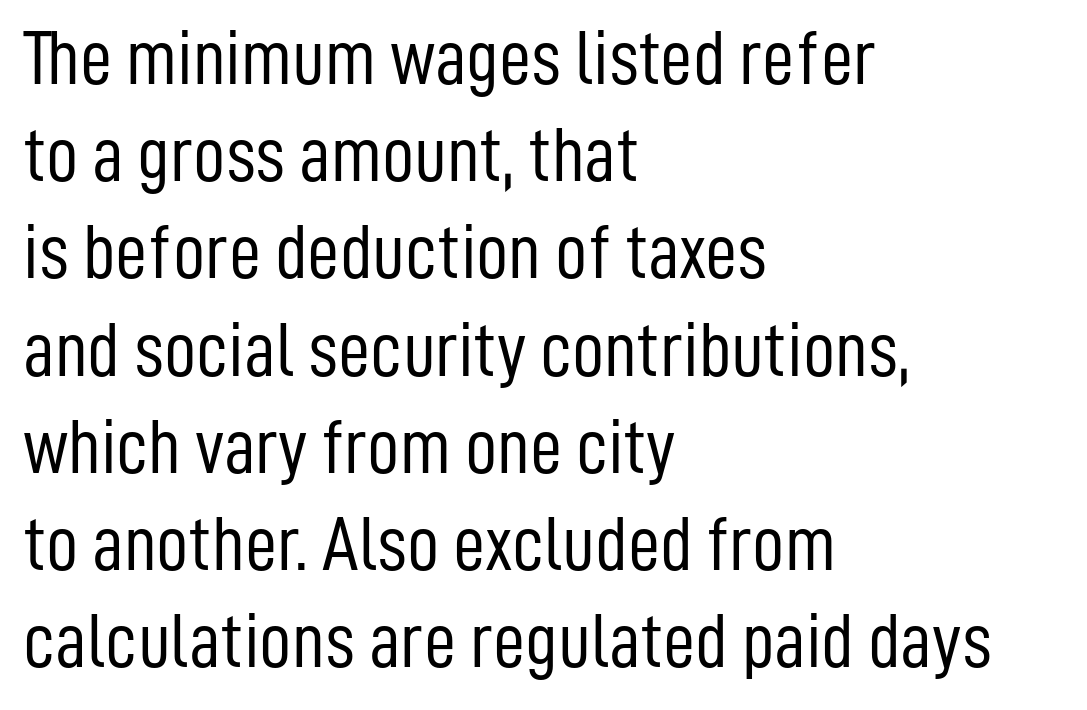
Q: Is the text bold? A: No.
Q: Is the text italic (slanted)? A: No, it is upright.
Q: Is the typeface a serif or a sans-serif typeface? A: Sans-serif.
Q: Is the text underlined? A: No.
Q: How is the paragraph aligned? A: Left-aligned.
Q: Is the spacing between letters normal or unusually wide? A: Normal.
Q: Width (condensed, normal, or wide)? A: Condensed.
Q: Stroke contrast? A: Low.
Q: x-height? A: Medium.
Q: Monospaced? A: No.
